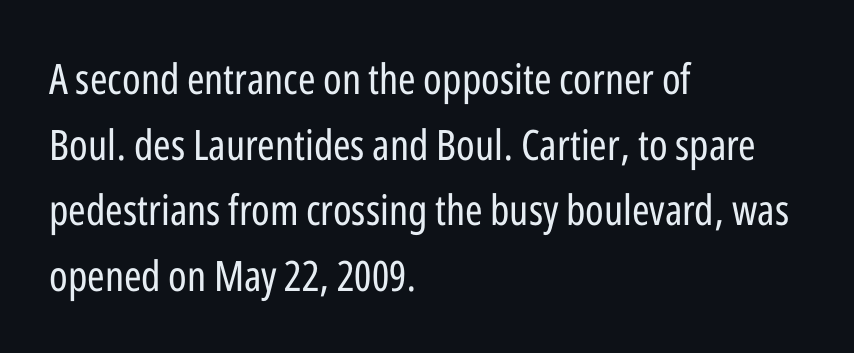
Q: Is the text bold? A: No.
Q: Is the text italic (slanted)? A: No, it is upright.
Q: Is the typeface a serif or a sans-serif typeface? A: Sans-serif.
Q: Is the text underlined? A: No.
Q: How is the paragraph aligned? A: Left-aligned.
Q: Is the spacing between letters normal or unusually wide? A: Normal.
Q: Is the spacing between lines tight, normal or loose? A: Normal.
Q: Width (condensed, normal, or wide)? A: Condensed.
Q: Stroke contrast? A: Low.
Q: x-height? A: Medium.
Q: Monospaced? A: No.
